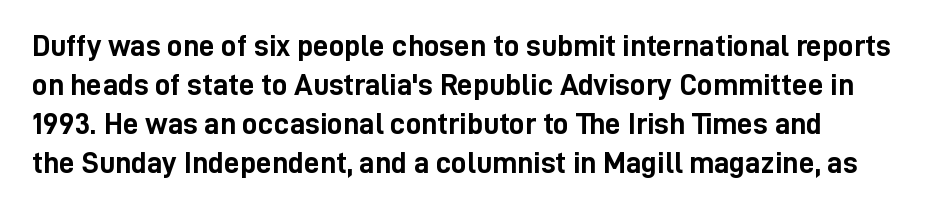
Short and long lines alike share a common starting point at left. Words float on clear page, feet unadorned. The font's upright variant was chosen for this text. What weight is shown? A full bold with thick strokes.
